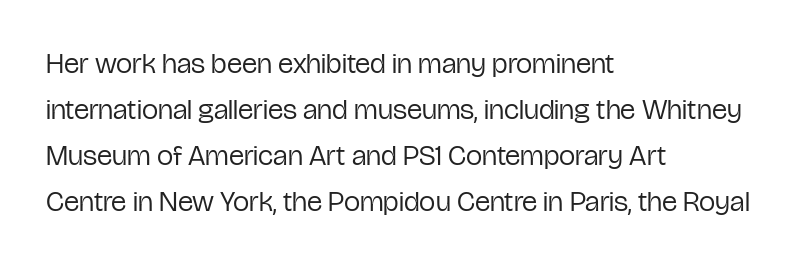
The image shows 29 px regular-weight, condensed sans-serif type, upright; set left-aligned, normal line spacing (1.59x), normal letter spacing, not underlined; low stroke contrast and a medium x-height.
